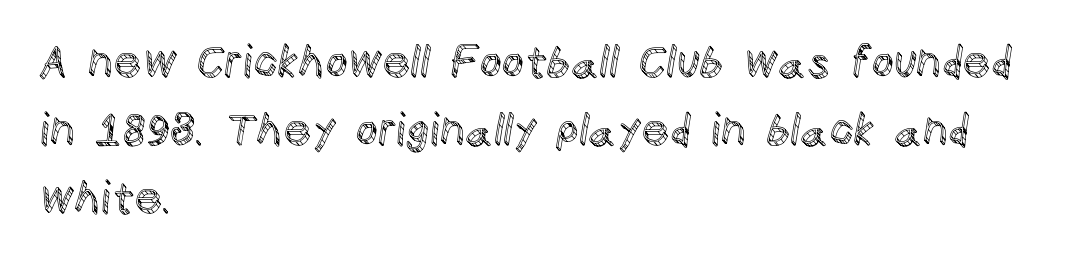
Q: Is the text italic (slanted)? A: Yes.
Q: Is the text underlined? A: No.
Q: How is the paragraph aligned? A: Left-aligned.
Q: Is the spacing between letters normal or unusually wide? A: Normal.
Q: Is the spacing between lines tight, normal or loose? A: Normal.
Q: Width (condensed, normal, or wide)? A: Normal.
Q: x-height? A: Large.
Q: Monospaced? A: No.
